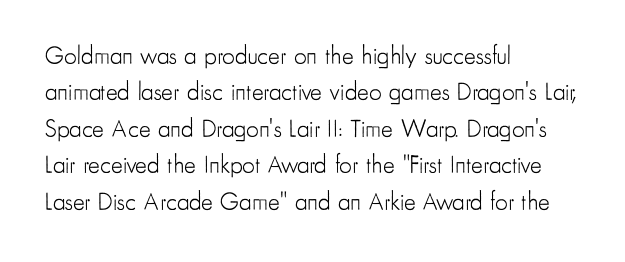
Q: Is the text bold? A: No.
Q: Is the text italic (slanted)? A: No, it is upright.
Q: Is the text underlined? A: No.
Q: How is the paragraph aligned? A: Left-aligned.
Q: Is the spacing between letters normal or unusually wide? A: Normal.
Q: Is the spacing between lines tight, normal or loose? A: Normal.
